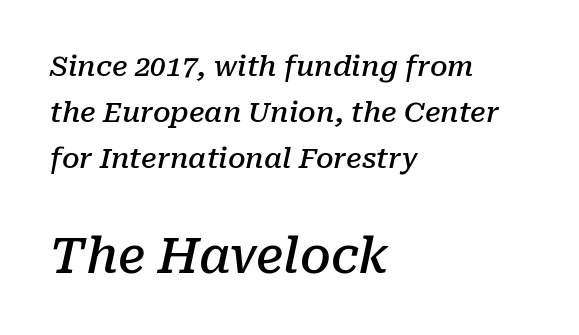
Compared with a centered layout, this one pins lines to the left instead. Reading top to bottom, the characters get bigger at the block break. Regarding serifs, this sample has them. Slightly chunky letters — semibold, I'd say, not full bold.
